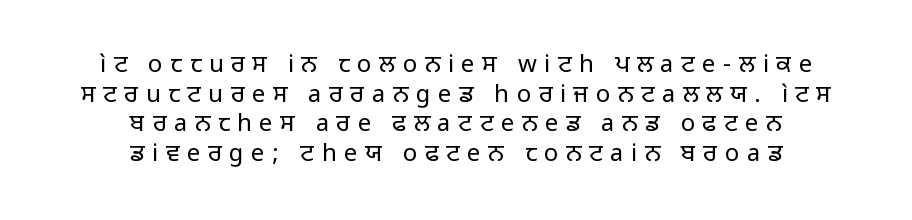
Q: Is the text bold? A: No.
Q: Is the text italic (slanted)? A: No, it is upright.
Q: Is the text underlined? A: No.
Q: How is the paragraph aligned? A: Centered.
Q: Is the spacing between letters normal or unusually wide? A: Unusually wide.
